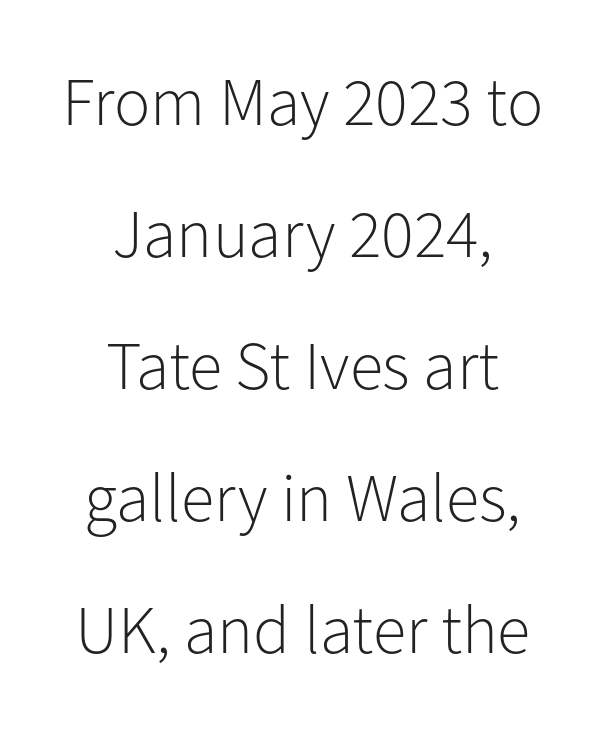
Q: Is the text bold? A: No.
Q: Is the text italic (slanted)? A: No, it is upright.
Q: Is the typeface a serif or a sans-serif typeface? A: Sans-serif.
Q: Is the text underlined? A: No.
Q: How is the paragraph aligned? A: Centered.
Q: Is the spacing between letters normal or unusually wide? A: Normal.
Q: Is the spacing between lines tight, normal or loose? A: Loose.
Q: Width (condensed, normal, or wide)? A: Normal.
Q: Stroke contrast? A: Low.
Q: x-height? A: Medium.
Q: Monospaced? A: No.
